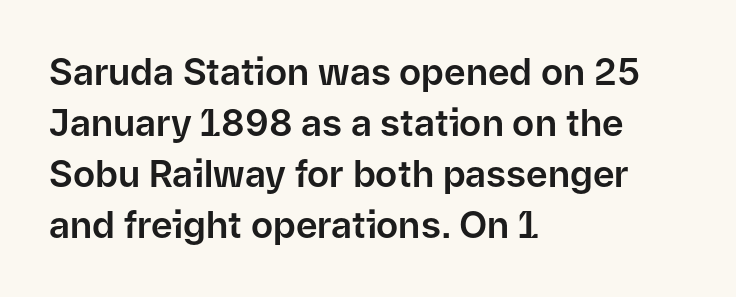
The image shows 37 px sans-serif type, upright; set left-aligned, normal line spacing (1.38x), normal letter spacing, not underlined; low stroke contrast and a medium x-height.
